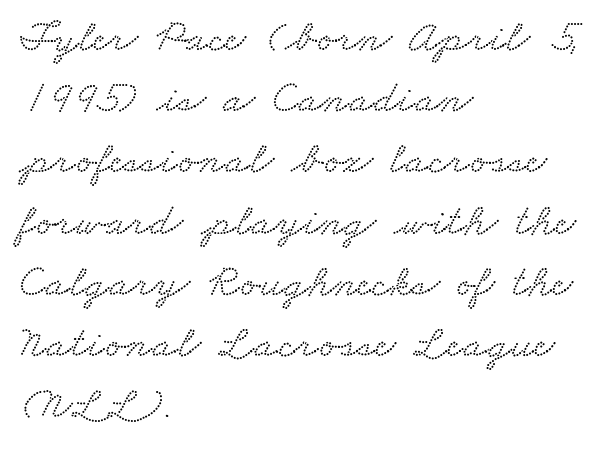
{"serif": "yes", "width": "wide", "stroke_contrast": "low", "x_height": "small", "monospaced": "no", "underline": "no", "align": "left", "line_spacing": "normal", "line_spacing_ratio": 1.36, "letter_spacing": "normal", "letter_spacing_em": 0.0, "glyph_px": 45}
